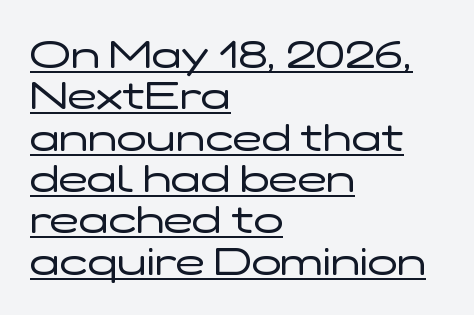
Does the type have serifs? No, each stem ends abruptly. One glance says dense: line gaps are narrower than usual. Is the letter spacing exaggerated? No — it looks like the ordinary default. If you drew a ruler down the left edge, every line would touch it.
